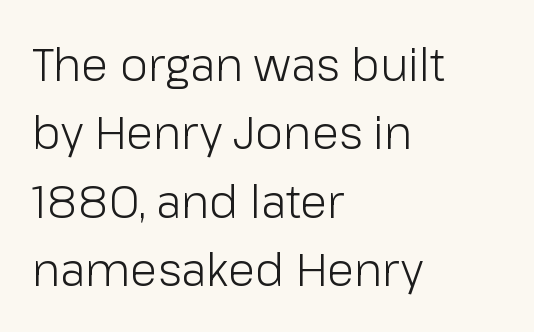
The image shows 45 px light sans-serif type, upright; set left-aligned, normal line spacing (1.52x), normal letter spacing, not underlined; low stroke contrast and a medium x-height.
